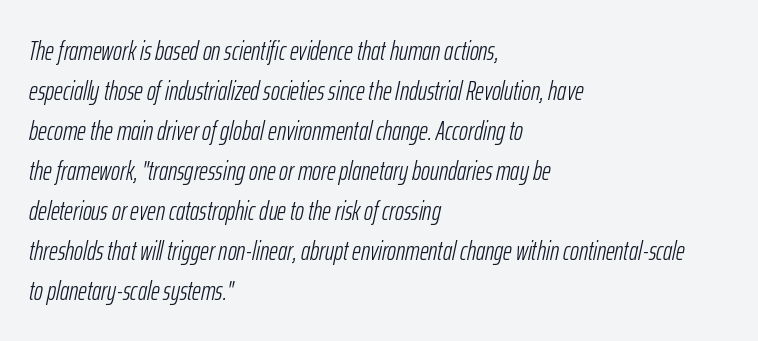
The image shows 27 px text type, italic (leaning right); set left-aligned, normal line spacing (1.48x), normal letter spacing, not underlined.
